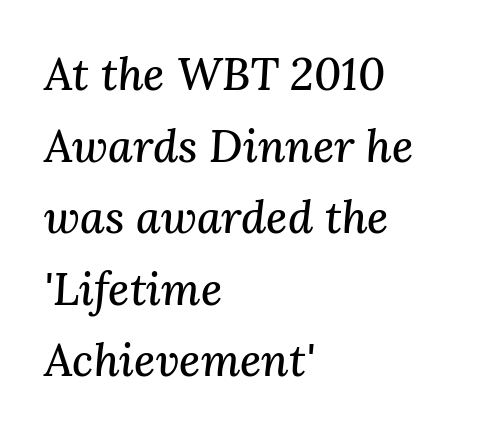
The image shows 45 px serif type, italic (leaning right); set left-aligned, normal line spacing (1.59x), normal letter spacing, not underlined; medium stroke contrast and a medium x-height.
